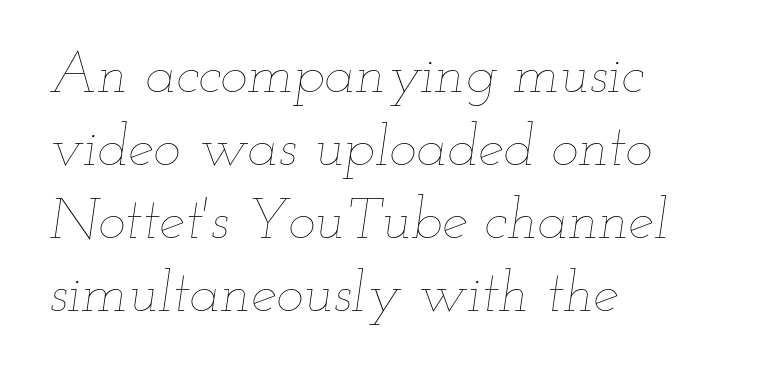
The image shows 58 px thin, wide type, italic (leaning right); set left-aligned, normal line spacing (1.26x), normal letter spacing, not underlined; low stroke contrast and a small x-height.
